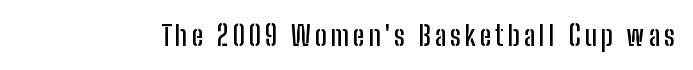
The image shows 28 px condensed sans-serif type, upright; set not underlined; low stroke contrast and a medium x-height.
